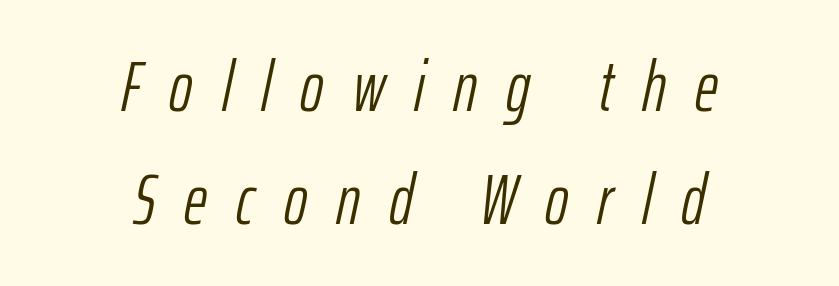
Q: Is the text bold? A: No.
Q: Is the text italic (slanted)? A: Yes, it leans right by about 12 degrees.
Q: Is the text underlined? A: No.
Q: How is the paragraph aligned? A: Centered.
Q: Is the spacing between letters normal or unusually wide? A: Unusually wide.
Q: Is the spacing between lines tight, normal or loose? A: Normal.
Q: Width (condensed, normal, or wide)? A: Condensed.
Q: Stroke contrast? A: Low.
Q: x-height? A: Medium.
Q: Monospaced? A: No.
